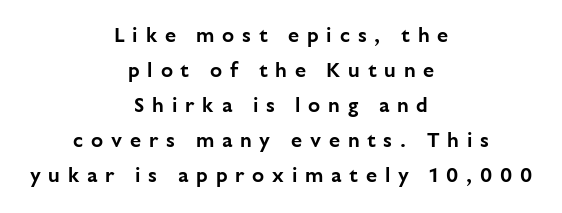
The image shows 20 px text type, upright; set centered, line spacing 1.75x, unusually wide letter spacing (+0.39 em), not underlined.
